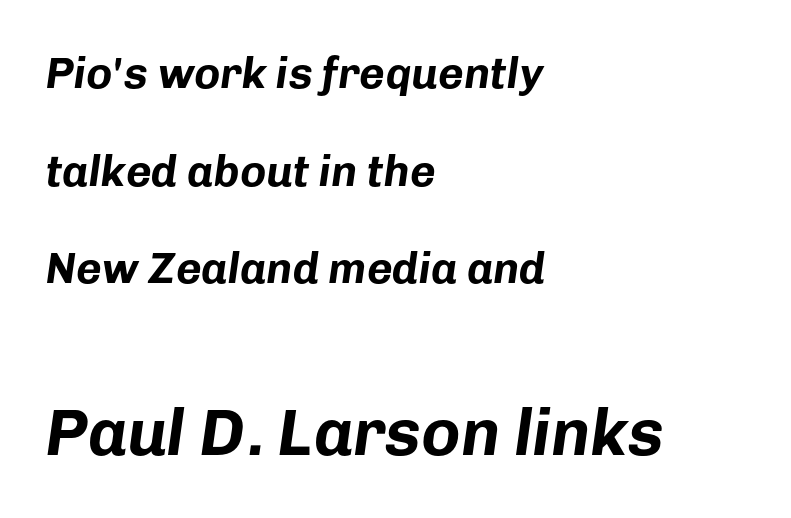
Q: Is the text bold? A: Yes.
Q: Is the text italic (slanted)? A: Yes, it leans right by about 8 degrees.
Q: Is the text underlined? A: No.
Q: How is the paragraph aligned? A: Left-aligned.
Q: Is the spacing between letters normal or unusually wide? A: Normal.
Q: Is the spacing between lines tight, normal or loose? A: Loose.
Q: Which block of text is set in a larger size, the first (top) or the second (bottom)? A: The second (bottom) one.
Q: Width (condensed, normal, or wide)? A: Normal.
Q: Stroke contrast? A: Low.
Q: x-height? A: Medium.
Q: Monospaced? A: No.
